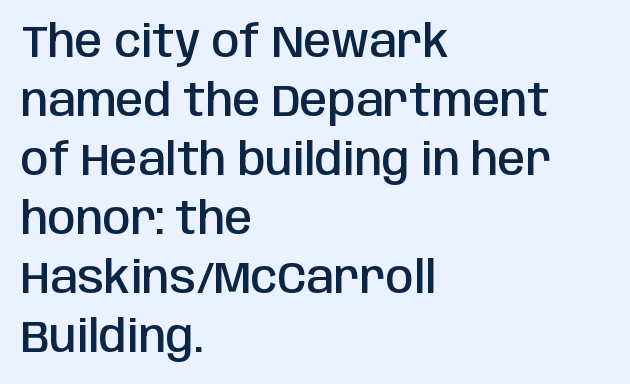
Rendered with straight, roman letterforms. The letterforms sit shoulder to shoulder at normal distance. Unlike a traditional serif, this face leaves its strokes unadorned. This sample is left-justified, so line endings fall wherever the words run out. Is this a fixed-width face? No — the glyphs have proportional, varying widths. Anything drawn beneath the words? Only blank space.
